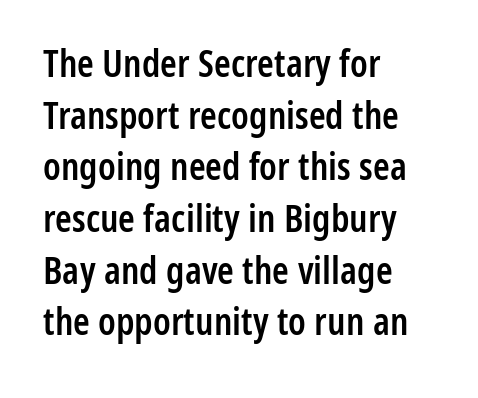
Q: Is the text bold? A: Semi-bold.
Q: Is the text italic (slanted)? A: No, it is upright.
Q: Is the typeface a serif or a sans-serif typeface? A: Sans-serif.
Q: Is the text underlined? A: No.
Q: How is the paragraph aligned? A: Left-aligned.
Q: Is the spacing between letters normal or unusually wide? A: Normal.
Q: Is the spacing between lines tight, normal or loose? A: Normal.
Q: Width (condensed, normal, or wide)? A: Condensed.
Q: Stroke contrast? A: Low.
Q: x-height? A: Medium.
Q: Monospaced? A: No.
